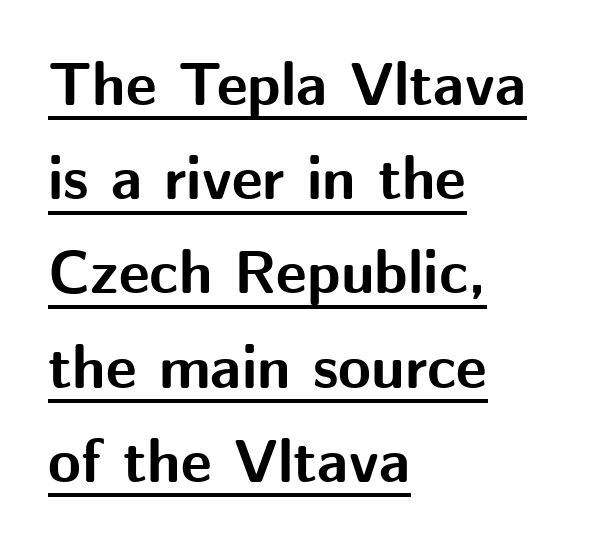
{"serif": "no", "italic": "no", "bold": "yes", "weight": "bold", "width": "normal", "stroke_contrast": "medium", "x_height": "medium", "monospaced": "no", "underline": "yes", "align": "left", "line_spacing": "normal", "line_spacing_ratio": 1.57, "letter_spacing": "normal", "letter_spacing_em": 0.0, "glyph_px": 60}
